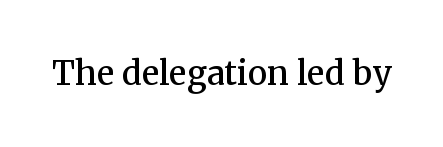
{"serif": "yes", "italic": "no", "bold": "semi", "weight": "semibold", "width": "normal", "stroke_contrast": "medium", "x_height": "medium", "monospaced": "no", "underline": "no", "letter_spacing": "normal", "letter_spacing_em": 0.0, "glyph_px": 33}
